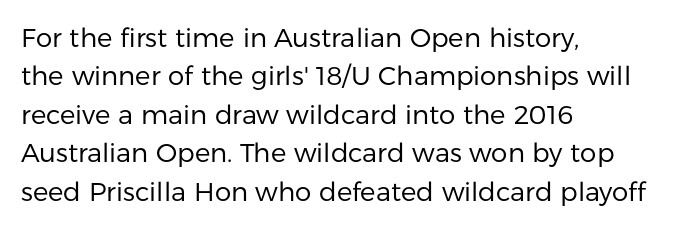
The image shows 26 px text type, upright; set left-aligned, normal line spacing (1.48x), normal letter spacing, not underlined.
